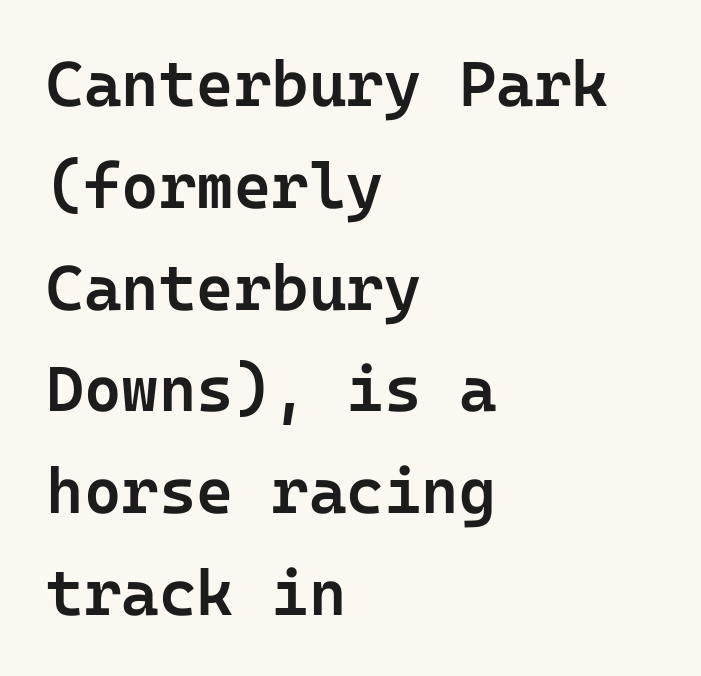
The image shows 64 px semibold sans-serif type, upright; set left-aligned, normal line spacing (1.59x), normal letter spacing, not underlined; low stroke contrast and a medium x-height.
